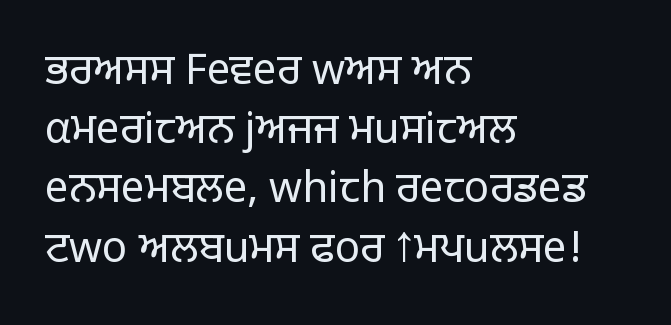
{"serif": "no", "italic": "no", "bold": "no", "weight": "light", "width": "normal", "stroke_contrast": "low", "x_height": "large", "monospaced": "no", "underline": "no", "align": "left", "line_spacing": "normal", "line_spacing_ratio": 1.41, "letter_spacing": "normal", "letter_spacing_em": 0.0, "glyph_px": 42}
